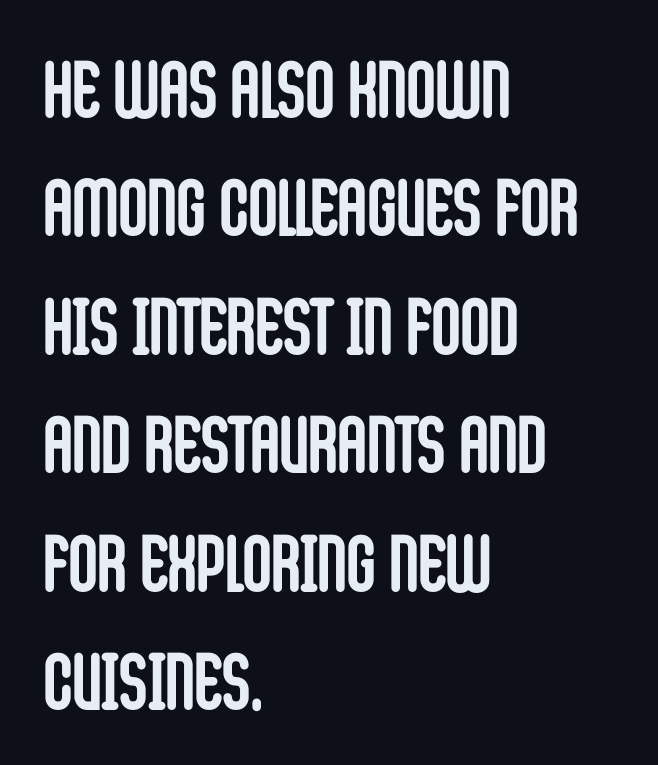
The image shows 80 px semibold, condensed sans-serif type, upright; set left-aligned, normal line spacing (1.48x), normal letter spacing, not underlined; low stroke contrast and a large x-height.
